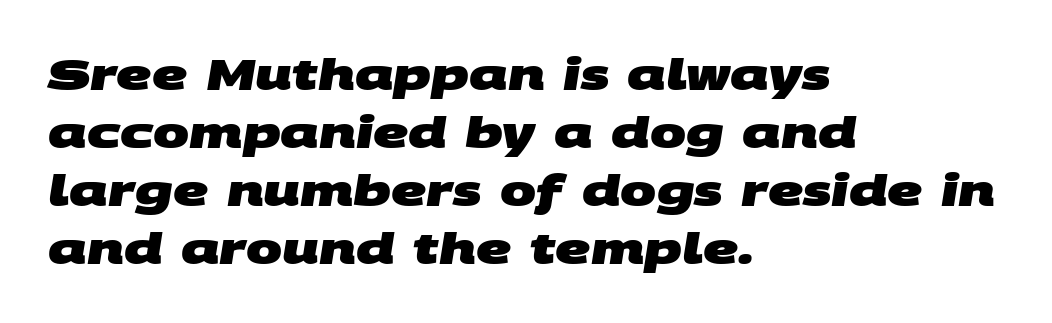
Q: Is the text bold? A: Yes.
Q: Is the typeface a serif or a sans-serif typeface? A: Sans-serif.
Q: Is the text underlined? A: No.
Q: How is the paragraph aligned? A: Left-aligned.
Q: Is the spacing between letters normal or unusually wide? A: Normal.
Q: Is the spacing between lines tight, normal or loose? A: Normal.
Q: Width (condensed, normal, or wide)? A: Wide.
Q: Stroke contrast? A: Medium.
Q: x-height? A: Large.
Q: Monospaced? A: No.
